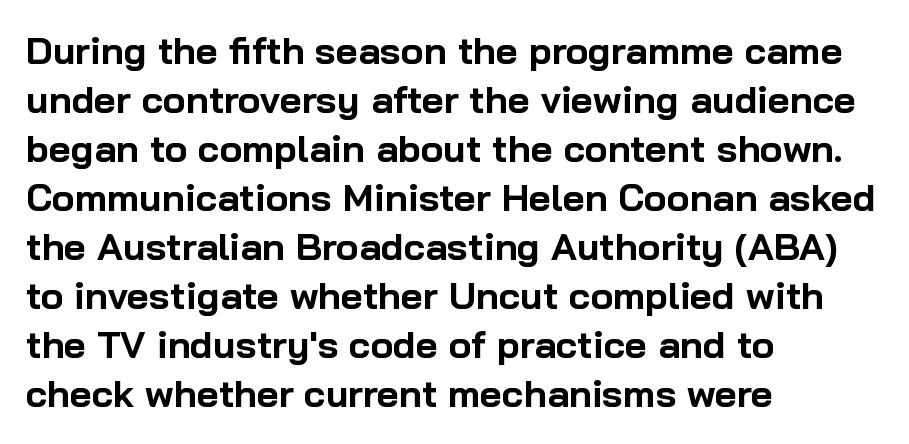
The letters stand upright; this is a roman face. These lines stack with their left ends in a neat column. Reading down the column, the eye jumps a familiar distance to each next line. A typesetter would call this proportional, since set widths differ per character.
